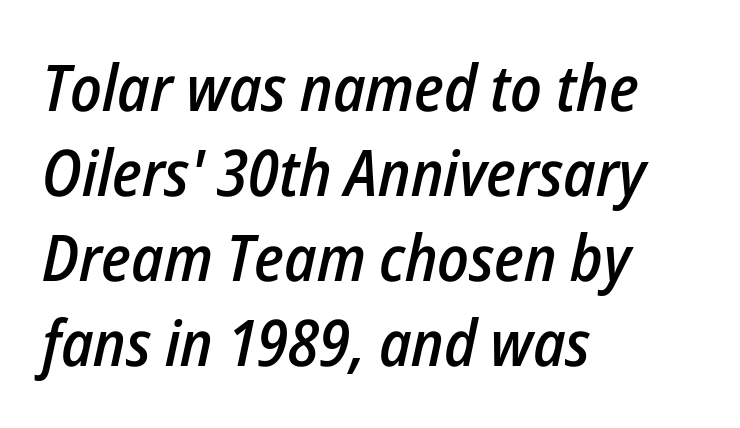
{"italic": "yes", "lean": "right", "slant_degrees": 12, "bold": "semi", "weight": "semibold", "width": "condensed", "stroke_contrast": "low", "x_height": "medium", "monospaced": "no", "underline": "no", "align": "left", "line_spacing": "normal", "line_spacing_ratio": 1.33, "letter_spacing": "normal", "letter_spacing_em": 0.0, "glyph_px": 64}
